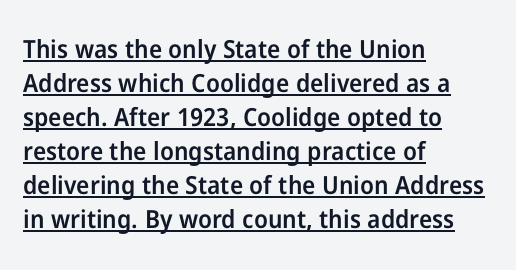
{"italic": "no", "bold": "semi", "underline": "yes", "align": "left", "line_spacing": "normal", "line_spacing_ratio": 1.36, "letter_spacing": "normal", "letter_spacing_em": 0.0, "glyph_px": 25}
